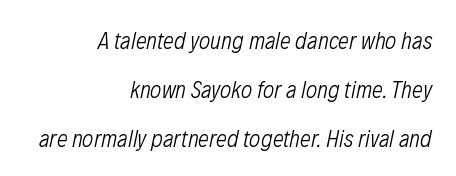
The image shows 24 px text type, italic (leaning right); set right-aligned, loose line spacing (2.04x), normal letter spacing, not underlined.
